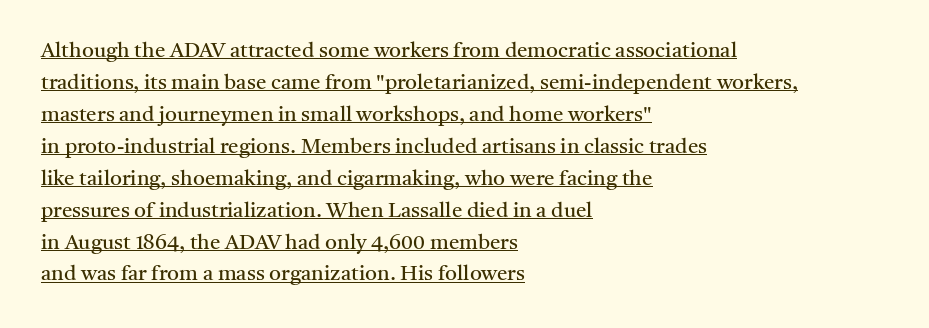
Each new line begins a customary step beneath the previous one. Weight: regular or lighter. The axis of the letterforms is exactly vertical. The text block is weighted toward the left margin, trailing off unevenly rightward. Does a line run under the words? Yes, clearly.
